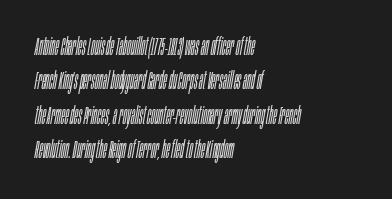
Q: Is the text bold? A: No.
Q: Is the text italic (slanted)? A: Yes, it leans right by about 10 degrees.
Q: Is the text underlined? A: No.
Q: How is the paragraph aligned? A: Left-aligned.
Q: Is the spacing between letters normal or unusually wide? A: Normal.
Q: Is the spacing between lines tight, normal or loose? A: Normal.
